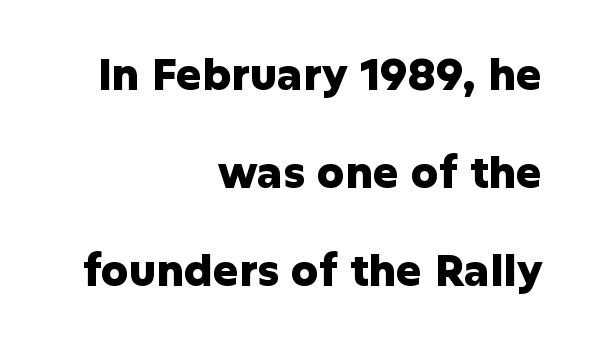
Italic: no, the glyphs are upright roman. Observe the ordinary spacing: letters are neighbours, not strangers. The string is rendered with underlining switched off. The passage shown is emphatically bold. Unlike a traditional serif, this face leaves its strokes unadorned. Each new line begins a long way beneath the previous one.
